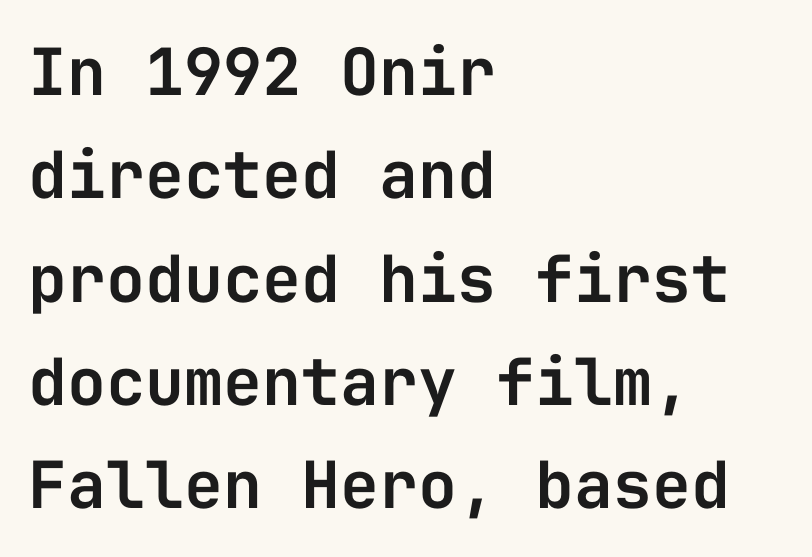
Q: Is the text italic (slanted)? A: No, it is upright.
Q: Is the typeface a serif or a sans-serif typeface? A: Sans-serif.
Q: Is the text underlined? A: No.
Q: How is the paragraph aligned? A: Left-aligned.
Q: Is the spacing between letters normal or unusually wide? A: Normal.
Q: Is the spacing between lines tight, normal or loose? A: Normal.
Q: Width (condensed, normal, or wide)? A: Normal.
Q: Stroke contrast? A: Low.
Q: x-height? A: Medium.
Q: Monospaced? A: Yes.
